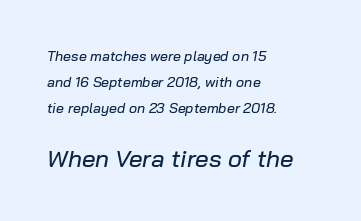
{"italic": "yes", "lean": "right", "slant_degrees": 10, "underline": "no", "align": "left", "line_spacing_ratio": 1.84, "letter_spacing": "normal", "letter_spacing_em": 0.0, "larger_block": "second", "size_ratio": 1.71, "glyph_px": 24}
